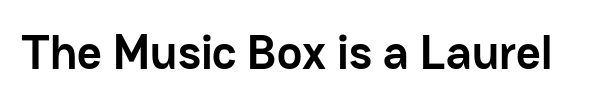
Look at the stroke-to-counter ratio: heavy, a bold. Rendered with straight, roman letterforms. Default kerning and tracking; the words read as compact shapes. Quick note: underline off.
